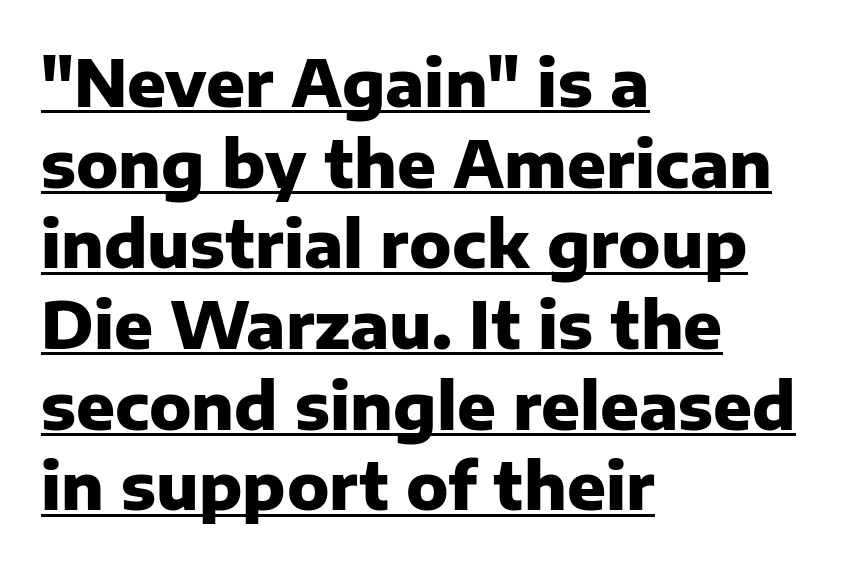
The image shows 64 px heavy sans-serif type, upright; set left-aligned, normal line spacing (1.26x), normal letter spacing, underlined; low stroke contrast and a medium x-height.
